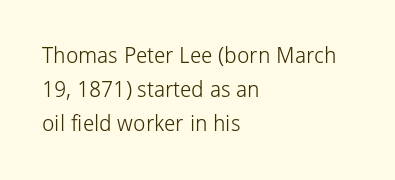
{"italic": "no", "bold": "no", "underline": "no", "align": "left", "line_spacing": "normal", "line_spacing_ratio": 1.55, "letter_spacing": "normal", "letter_spacing_em": 0.0, "glyph_px": 22}
